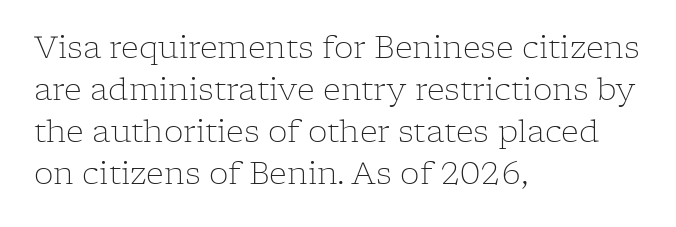
Q: Is the text bold? A: No.
Q: Is the text italic (slanted)? A: No, it is upright.
Q: Is the typeface a serif or a sans-serif typeface? A: Serif.
Q: Is the text underlined? A: No.
Q: How is the paragraph aligned? A: Left-aligned.
Q: Is the spacing between letters normal or unusually wide? A: Normal.
Q: Is the spacing between lines tight, normal or loose? A: Normal.
Q: Width (condensed, normal, or wide)? A: Normal.
Q: Stroke contrast? A: Low.
Q: x-height? A: Medium.
Q: Monospaced? A: No.
